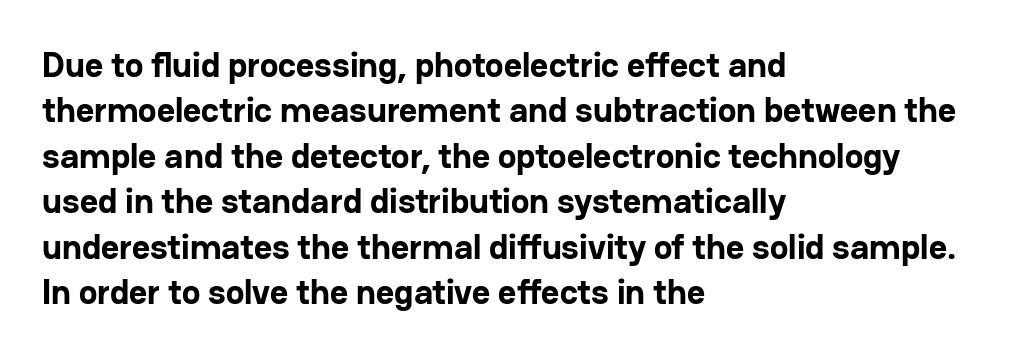
{"serif": "no", "italic": "no", "bold": "yes", "weight": "bold", "width": "normal", "stroke_contrast": "low", "x_height": "medium", "monospaced": "no", "underline": "no", "align": "left", "line_spacing": "normal", "line_spacing_ratio": 1.3, "letter_spacing": "normal", "letter_spacing_em": 0.0, "glyph_px": 35}
